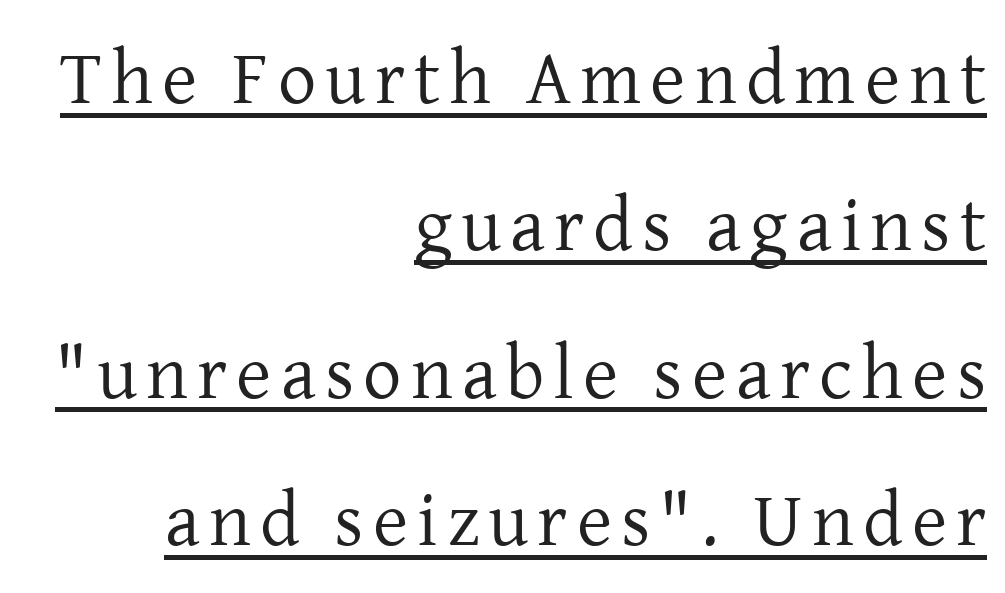
The typesetter chose a ragged-left arrangement here. The cut favours lightness, reaching ordinary text weight at its darkest. Proportional: the letters do not fall into vertical columns. To sum up the face: it has serifs. Posture: vertical.
